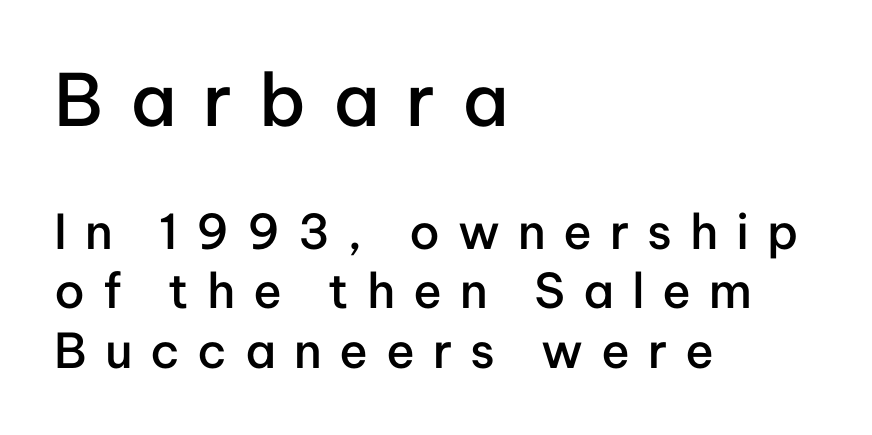
Q: Is the text bold? A: Semi-bold.
Q: Is the text italic (slanted)? A: No, it is upright.
Q: Is the typeface a serif or a sans-serif typeface? A: Sans-serif.
Q: Is the text underlined? A: No.
Q: How is the paragraph aligned? A: Left-aligned.
Q: Is the spacing between letters normal or unusually wide? A: Unusually wide.
Q: Which block of text is set in a larger size, the first (top) or the second (bottom)? A: The first (top) one.
Q: Width (condensed, normal, or wide)? A: Normal.
Q: Stroke contrast? A: Low.
Q: x-height? A: Medium.
Q: Monospaced? A: No.
